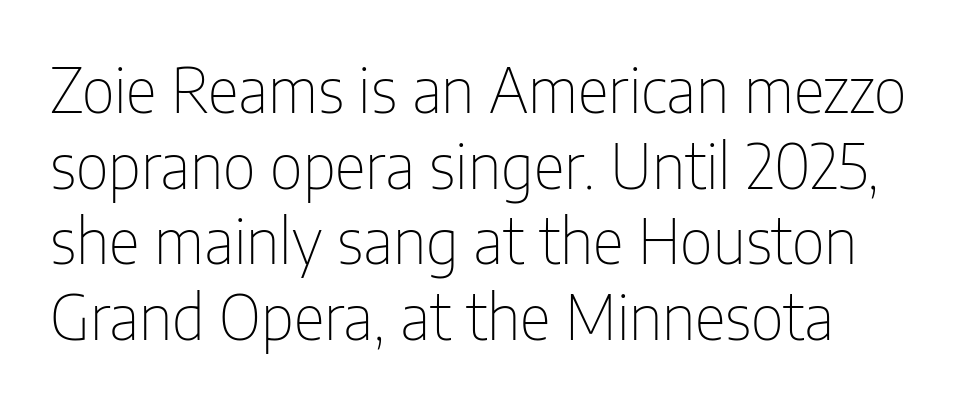
Q: Is the text bold? A: No.
Q: Is the text italic (slanted)? A: No, it is upright.
Q: Is the typeface a serif or a sans-serif typeface? A: Sans-serif.
Q: Is the text underlined? A: No.
Q: How is the paragraph aligned? A: Left-aligned.
Q: Is the spacing between letters normal or unusually wide? A: Normal.
Q: Width (condensed, normal, or wide)? A: Condensed.
Q: Stroke contrast? A: Low.
Q: x-height? A: Medium.
Q: Monospaced? A: No.
